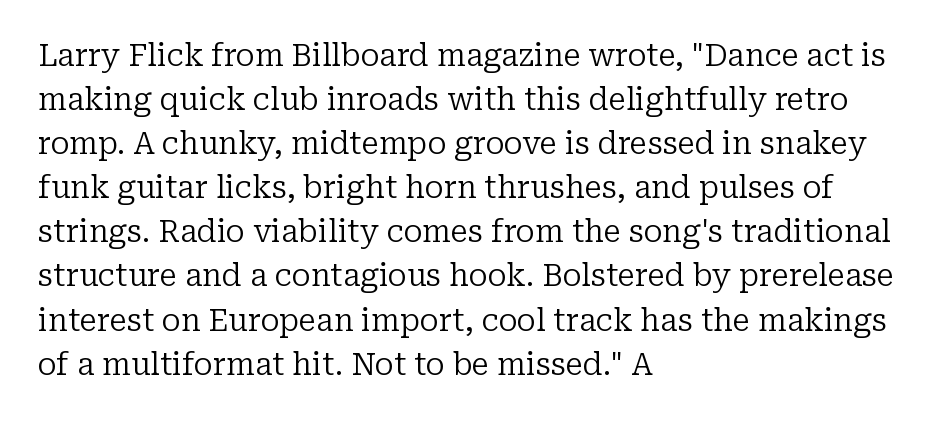
The image shows 30 px regular-weight serif type, upright; set left-aligned, normal line spacing (1.47x), normal letter spacing, not underlined; low stroke contrast and a medium x-height.
